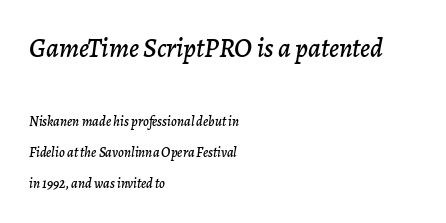
Q: Is the text italic (slanted)? A: Yes, it leans right by about 7 degrees.
Q: Is the text underlined? A: No.
Q: How is the paragraph aligned? A: Left-aligned.
Q: Is the spacing between letters normal or unusually wide? A: Normal.
Q: Is the spacing between lines tight, normal or loose? A: Loose.
Q: Which block of text is set in a larger size, the first (top) or the second (bottom)? A: The first (top) one.
